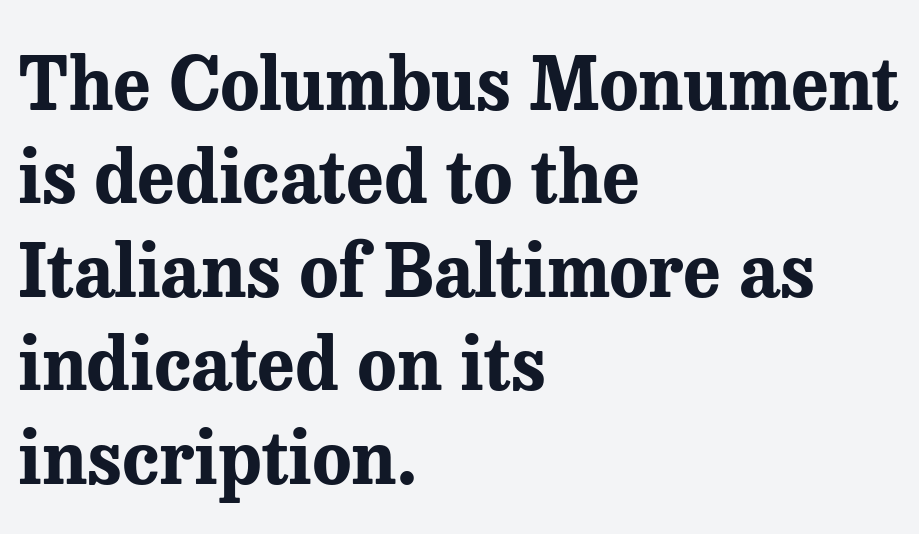
{"serif": "yes", "italic": "no", "bold": "yes", "weight": "bold", "width": "normal", "stroke_contrast": "medium", "x_height": "medium", "monospaced": "no", "underline": "no", "align": "left", "line_spacing": "normal", "line_spacing_ratio": 1.28, "letter_spacing": "normal", "letter_spacing_em": 0.0, "glyph_px": 73}
